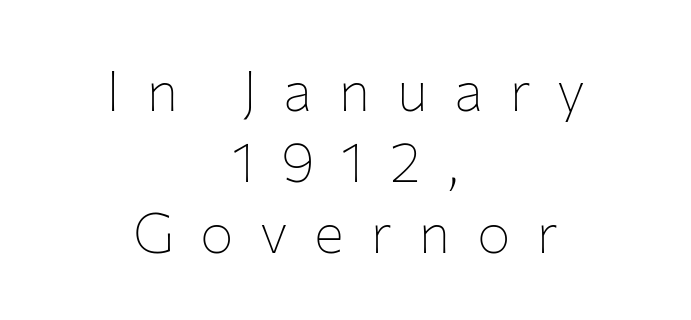
The image shows 56 px thin sans-serif type, upright; set centered, normal line spacing (1.27x), unusually wide letter spacing (+0.47 em), not underlined; low stroke contrast and a medium x-height.
